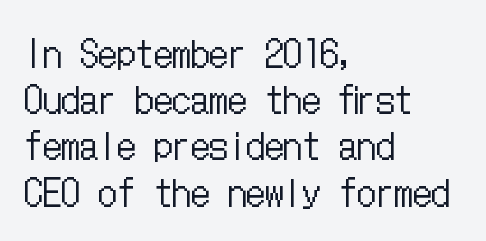
The image shows 37 px regular-weight, condensed type, upright; set left-aligned, normal line spacing (1.25x), normal letter spacing, not underlined; low stroke contrast and a medium x-height.
